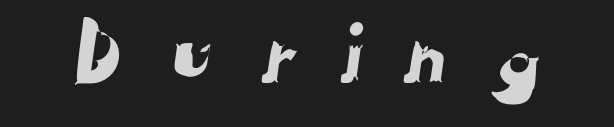
Q: Is the typeface a serif or a sans-serif typeface? A: Sans-serif.
Q: Is the text underlined? A: No.
Q: Is the spacing between letters normal or unusually wide? A: Unusually wide.
Q: Width (condensed, normal, or wide)? A: Normal.
Q: Stroke contrast? A: Low.
Q: x-height? A: Medium.
Q: Monospaced? A: No.
